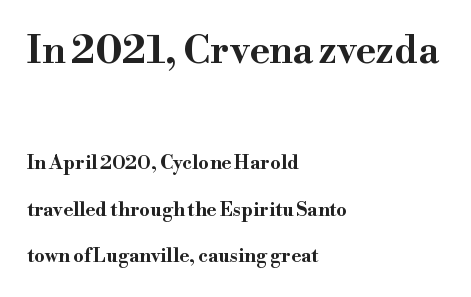
Q: Is the text bold? A: Yes.
Q: Is the text italic (slanted)? A: No, it is upright.
Q: Is the typeface a serif or a sans-serif typeface? A: Serif.
Q: Is the text underlined? A: No.
Q: How is the paragraph aligned? A: Left-aligned.
Q: Is the spacing between letters normal or unusually wide? A: Normal.
Q: Is the spacing between lines tight, normal or loose? A: Loose.
Q: Which block of text is set in a larger size, the first (top) or the second (bottom)? A: The first (top) one.
Q: Width (condensed, normal, or wide)? A: Wide.
Q: Stroke contrast? A: High.
Q: x-height? A: Small.
Q: Monospaced? A: No.
